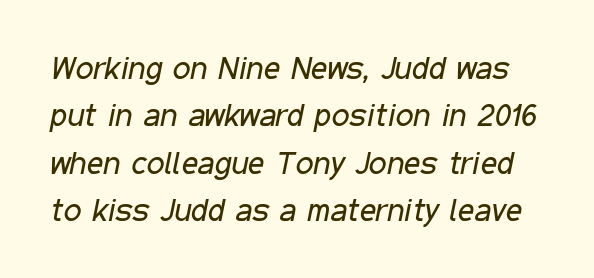
Q: Is the text bold? A: No.
Q: Is the text italic (slanted)? A: Yes, it leans right by about 11 degrees.
Q: Is the text underlined? A: No.
Q: Is the spacing between letters normal or unusually wide? A: Normal.
Q: Is the spacing between lines tight, normal or loose? A: Normal.
Q: Width (condensed, normal, or wide)? A: Condensed.
Q: Stroke contrast? A: Low.
Q: x-height? A: Medium.
Q: Monospaced? A: No.
